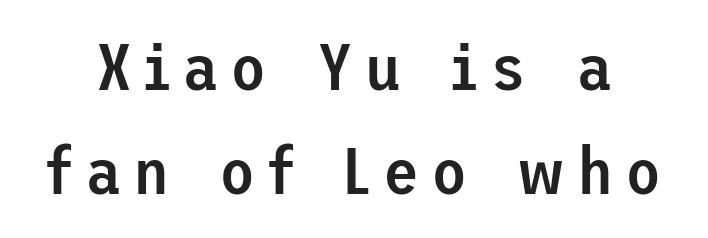
It's the straight-up-and-down kind of type. The words here are not underlined. Look at the stroke-to-counter ratio: somewhat heavy, a semibold. Nothing sits at the stroke ends, so this counts as sans-serif.
